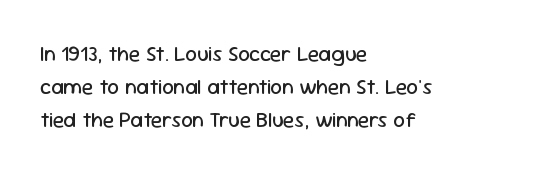
The image shows 21 px text type, upright; set left-aligned, normal line spacing (1.57x), normal letter spacing, not underlined.
